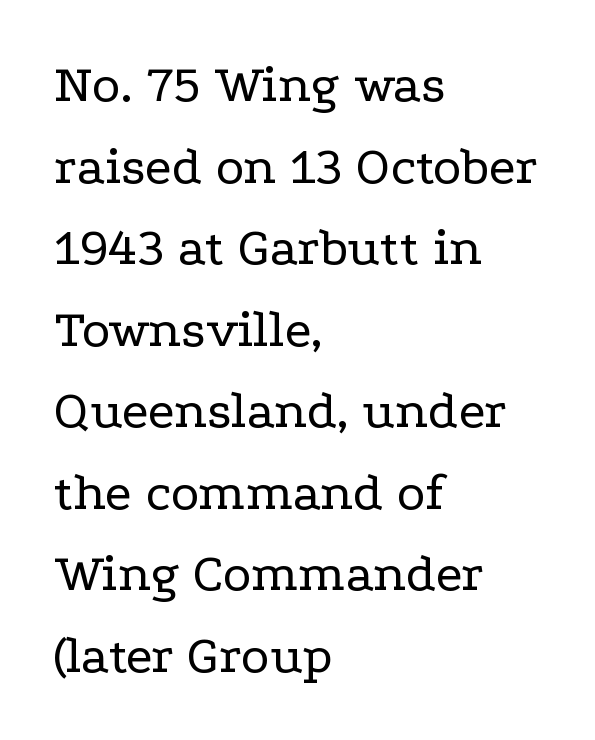
The image shows 54 px regular-weight, wide serif type, upright; set left-aligned, normal line spacing (1.51x), normal letter spacing, not underlined; low stroke contrast and a medium x-height.
